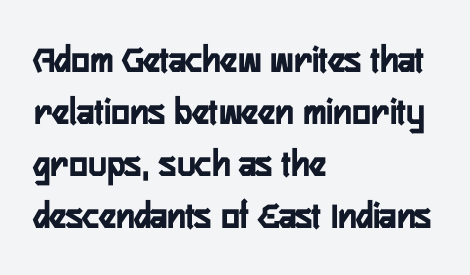
The image shows 39 px semibold, condensed sans-serif type, upright; set left-aligned, normal line spacing (1.33x), normal letter spacing, not underlined; low stroke contrast and a medium x-height.
